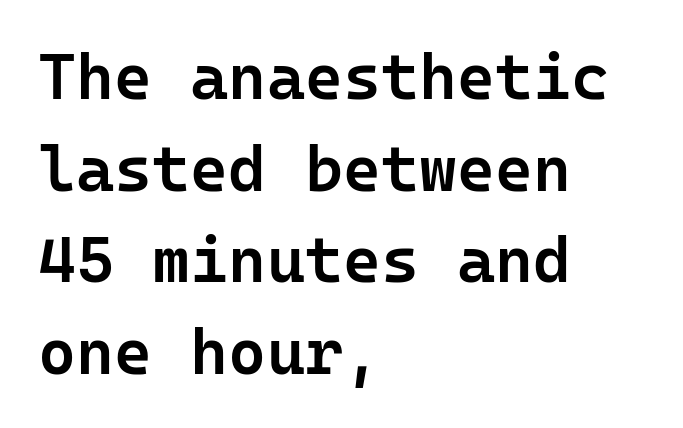
The image shows 65 px semibold sans-serif type, upright, monospaced; set left-aligned, normal line spacing (1.41x), normal letter spacing, not underlined; low stroke contrast and a medium x-height.
